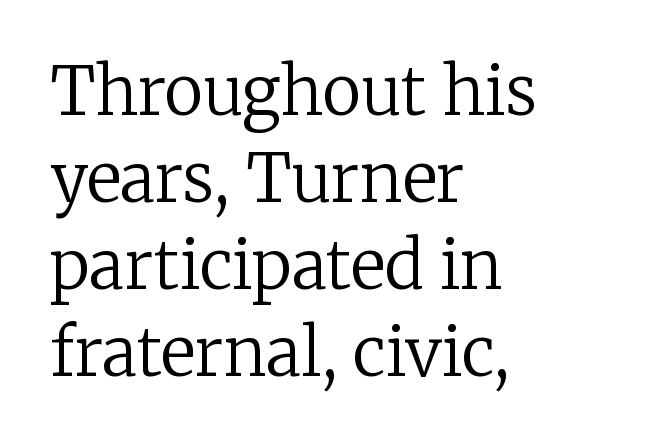
{"serif": "yes", "italic": "no", "bold": "no", "weight": "regular", "width": "normal", "stroke_contrast": "low", "x_height": "medium", "monospaced": "no", "underline": "no", "align": "left", "line_spacing": "normal", "line_spacing_ratio": 1.32, "letter_spacing": "normal", "letter_spacing_em": 0.0, "glyph_px": 66}
